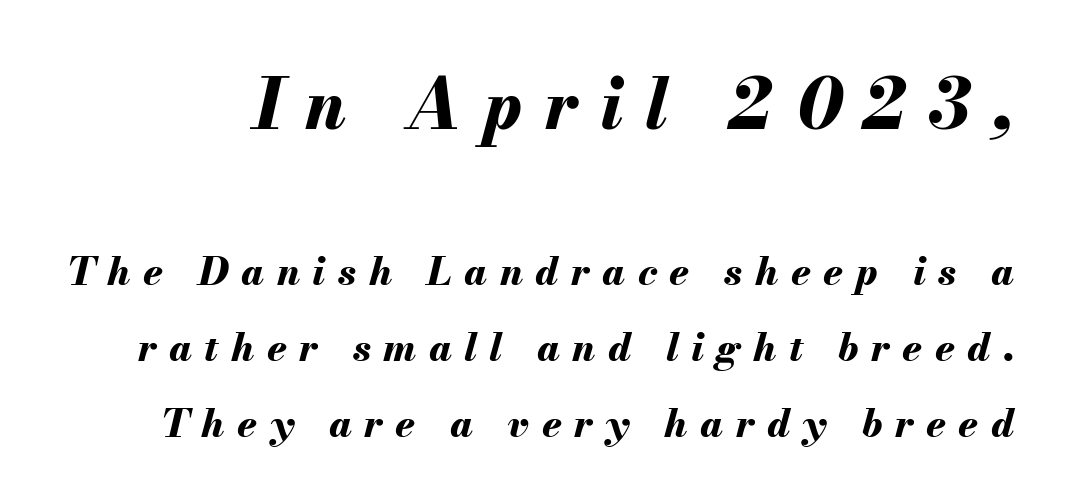
Q: Is the text bold? A: Yes.
Q: Is the text italic (slanted)? A: Yes, it leans right by about 13 degrees.
Q: Is the text underlined? A: No.
Q: Is the spacing between letters normal or unusually wide? A: Unusually wide.
Q: Is the spacing between lines tight, normal or loose? A: Loose.
Q: Which block of text is set in a larger size, the first (top) or the second (bottom)? A: The first (top) one.
Q: Width (condensed, normal, or wide)? A: Normal.
Q: Stroke contrast? A: Medium.
Q: x-height? A: Small.
Q: Monospaced? A: No.
